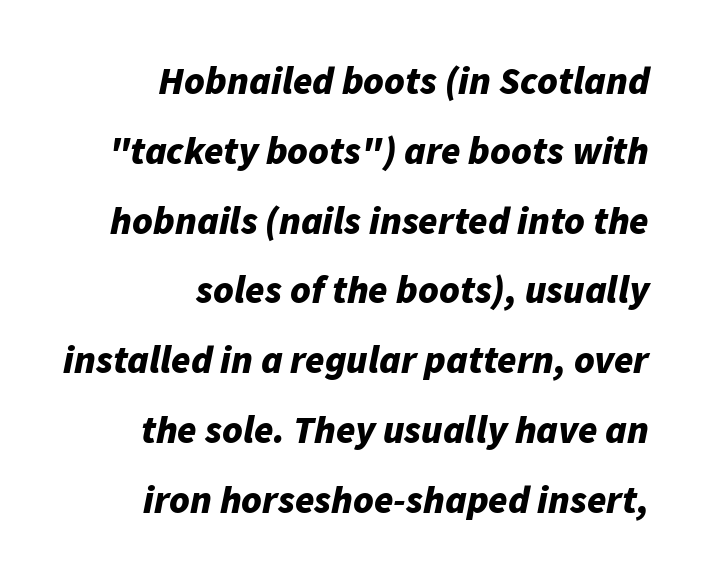
Teacher's note: observe the even right margin — that is flush-right alignment. Heavy-handed strokes throughout: this text is bold. Is the letter spacing exaggerated? No — it looks like the ordinary default. Descenders hang freely into open space. The face used here has a pronounced slope to its letters. You could not count columns in this text — the font is proportionally spaced.
